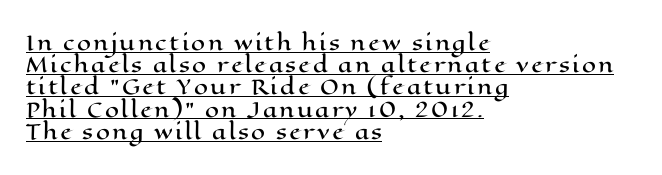
Quick note: underline on. The lines are packed closely together with very little leading. The lines in this sample share a left origin and differ only in where they stop. The typography opts for an upright posture over an oblique one.
